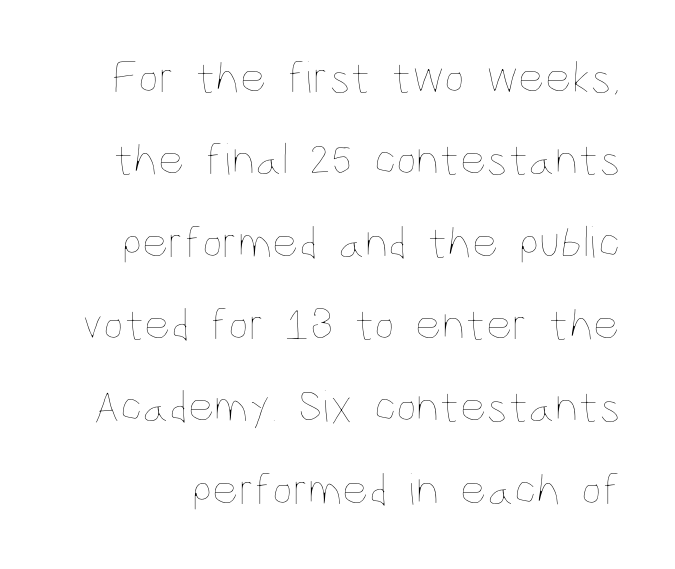
The image shows 46 px thin, condensed type, upright; set line spacing 1.79x, normal letter spacing, not underlined; low stroke contrast and a large x-height.
